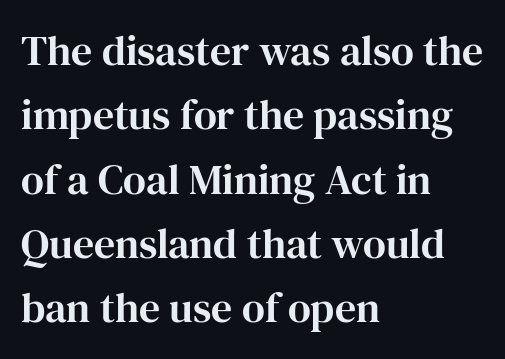
Where is the straight margin? On the left. The passage shown is typed in a proportional face where columns would drift. Glance below the letters and you will spot only blank space. Ordinary non-slanted type is in use. This sample uses a serif face. Is the letter spacing exaggerated? No — it looks like the ordinary default.
